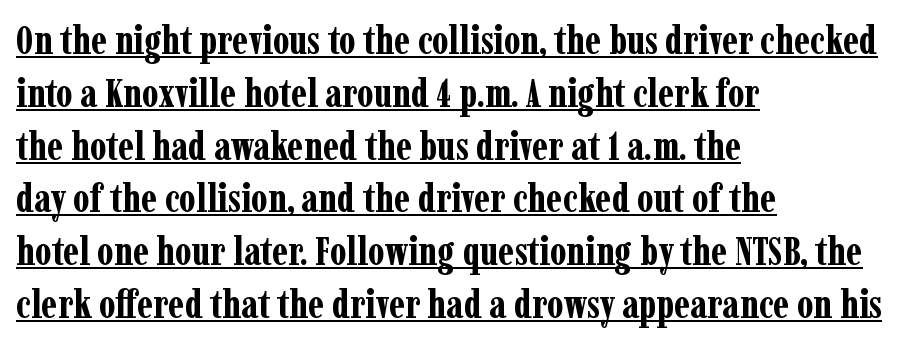
Does the type have serifs? Yes, each stem ends in a small foot. You could not count columns in this text — the font is proportionally spaced. Emphasis is given by a line drawn under the lettering. Pretty heavy lettering here — definitely bold. If you drew a line through each stem, it would be perfectly vertical. The gaps between neighbouring characters are ordinary and unremarkable.
